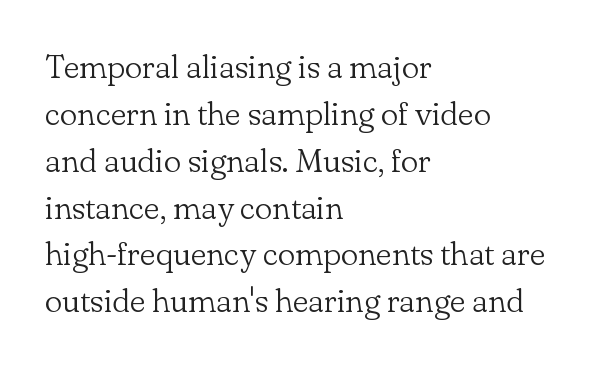
{"serif": "yes", "italic": "no", "bold": "no", "weight": "light", "width": "normal", "stroke_contrast": "low", "x_height": "small", "monospaced": "no", "underline": "no", "align": "left", "line_spacing": "normal", "line_spacing_ratio": 1.42, "letter_spacing": "normal", "letter_spacing_em": 0.0, "glyph_px": 33}
